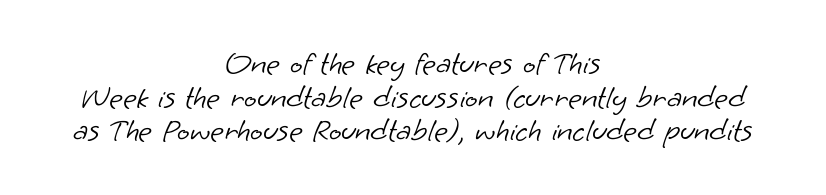
The image shows 33 px light sans-serif type; set centered, tight line spacing (1.02x), normal letter spacing, not underlined; low stroke contrast and a small x-height.
